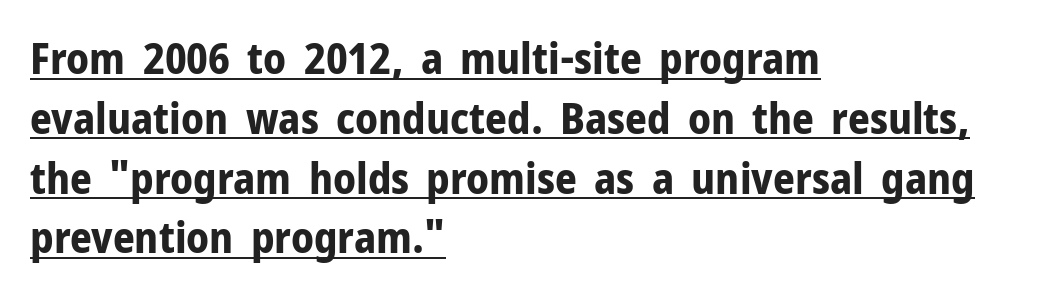
Q: Is the text bold? A: Yes.
Q: Is the text italic (slanted)? A: No, it is upright.
Q: Is the typeface a serif or a sans-serif typeface? A: Sans-serif.
Q: Is the text underlined? A: Yes.
Q: How is the paragraph aligned? A: Left-aligned.
Q: Is the spacing between letters normal or unusually wide? A: Normal.
Q: Is the spacing between lines tight, normal or loose? A: Normal.
Q: Width (condensed, normal, or wide)? A: Normal.
Q: Stroke contrast? A: Low.
Q: x-height? A: Medium.
Q: Monospaced? A: No.
